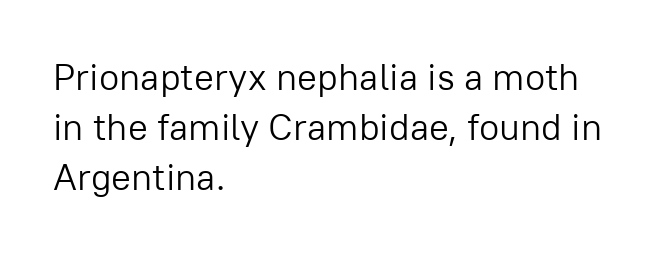
Q: Is the text bold? A: No.
Q: Is the text italic (slanted)? A: No, it is upright.
Q: Is the typeface a serif or a sans-serif typeface? A: Sans-serif.
Q: Is the text underlined? A: No.
Q: How is the paragraph aligned? A: Left-aligned.
Q: Is the spacing between letters normal or unusually wide? A: Normal.
Q: Is the spacing between lines tight, normal or loose? A: Normal.
Q: Width (condensed, normal, or wide)? A: Normal.
Q: Stroke contrast? A: Low.
Q: x-height? A: Medium.
Q: Monospaced? A: No.
